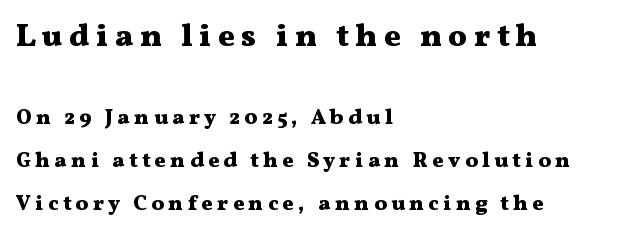
The image shows 31 px heavy, wide serif type, upright; set left-aligned, loose line spacing (2.05x), unusually wide letter spacing (+0.21 em), not underlined; the first (top) block is 1.48x larger; medium stroke contrast and a medium x-height.
